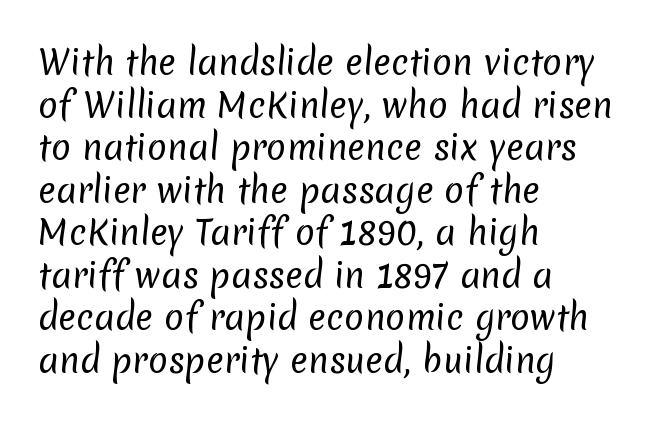
The image shows 33 px regular-weight sans-serif type; set left-aligned, normal line spacing (1.29x), normal letter spacing, not underlined; low stroke contrast and a medium x-height.
